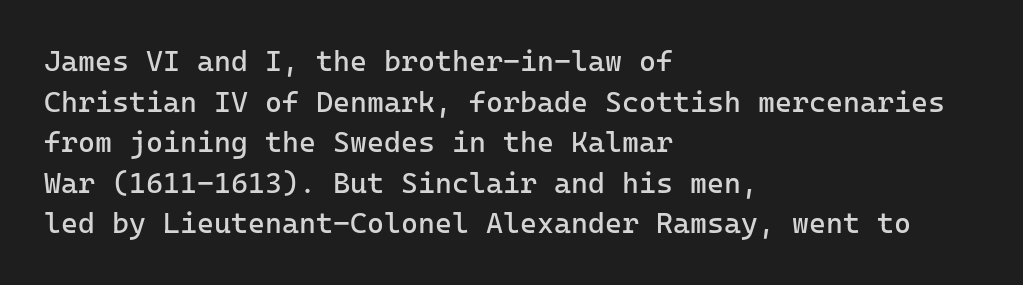
Letterform terminals end flat and unadorned throughout the passage. These lines stack with their left ends in a neat column. You can tell it's not italic because the verticals are truly vertical. Interline gaps are of average width in this sample.
